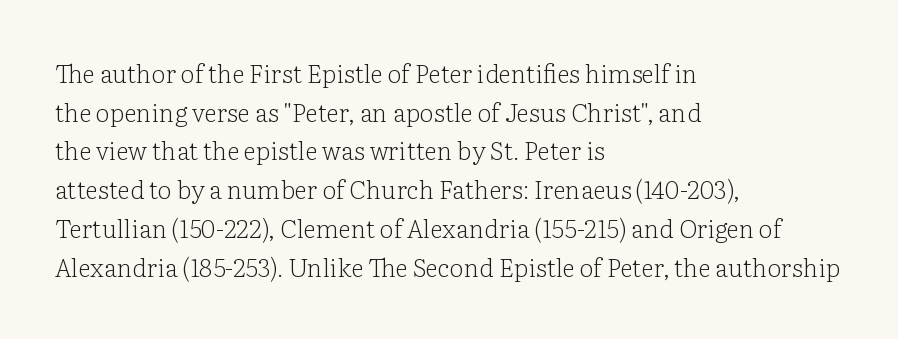
Q: Is the text bold? A: No.
Q: Is the text italic (slanted)? A: No, it is upright.
Q: Is the text underlined? A: No.
Q: How is the paragraph aligned? A: Left-aligned.
Q: Is the spacing between letters normal or unusually wide? A: Normal.
Q: Is the spacing between lines tight, normal or loose? A: Normal.
